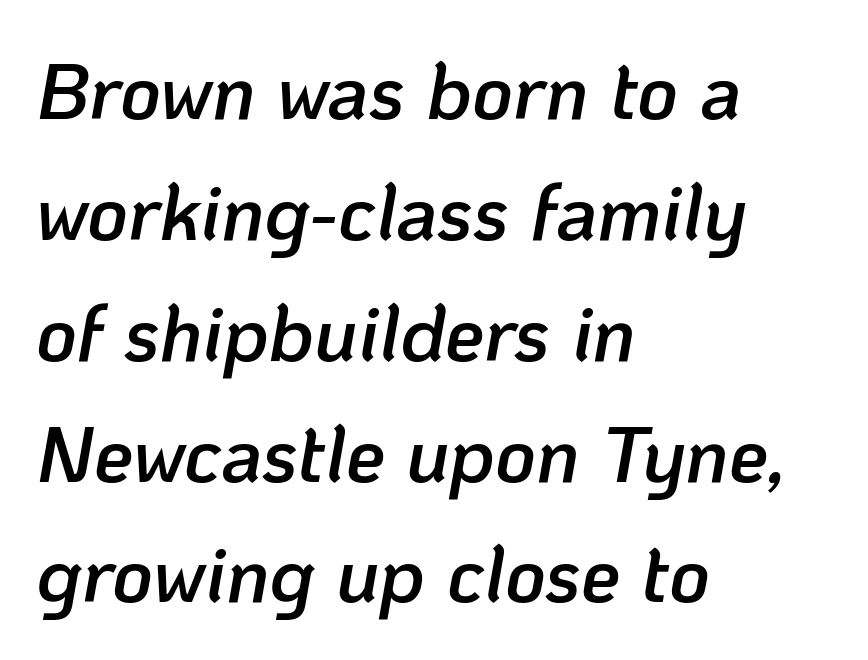
This is oblique type, the kind used for emphasis or titles. Proportional: the letters do not fall into vertical columns. The vertical gap from one line to the next is medium. Tracking value appears to be zero — textbook default spacing.
